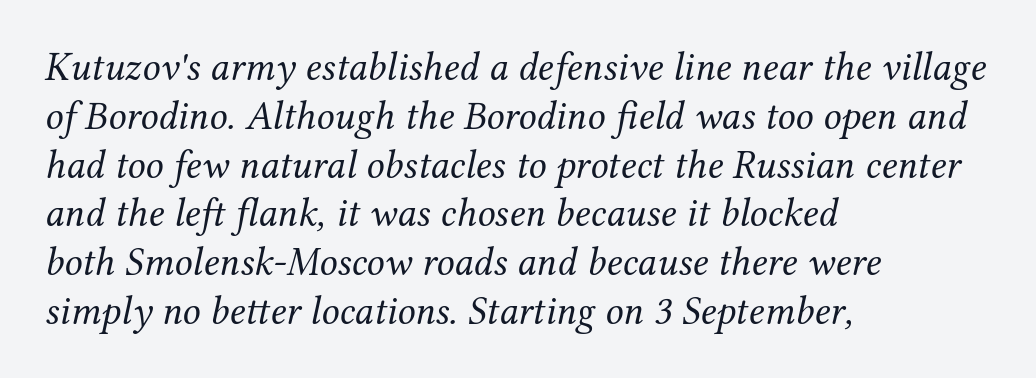
{"serif": "yes", "italic": "yes", "lean": "right", "slant_degrees": 12, "bold": "no", "weight": "regular", "width": "normal", "stroke_contrast": "medium", "x_height": "medium", "monospaced": "no", "underline": "no", "align": "left", "line_spacing_ratio": 1.22, "letter_spacing": "normal", "letter_spacing_em": 0.0, "glyph_px": 40}
